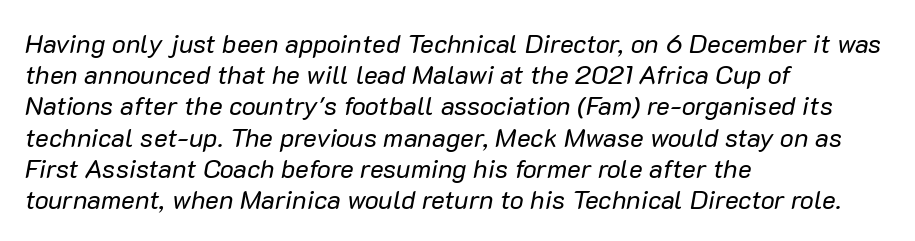
{"italic": "yes", "lean": "right", "slant_degrees": 10, "bold": "no", "underline": "no", "align": "left", "line_spacing_ratio": 1.2, "letter_spacing": "normal", "letter_spacing_em": 0.0, "glyph_px": 26}
